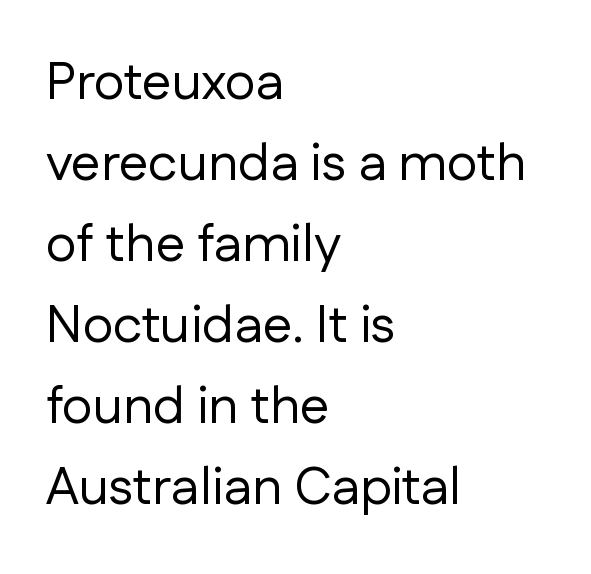
The face used here is proportionally spaced, like ordinary book or web type. Default kerning and tracking; the words read as compact shapes. Examine the stroke ends and you'll find no serifs. The rows are spaced the way most documents space them.
